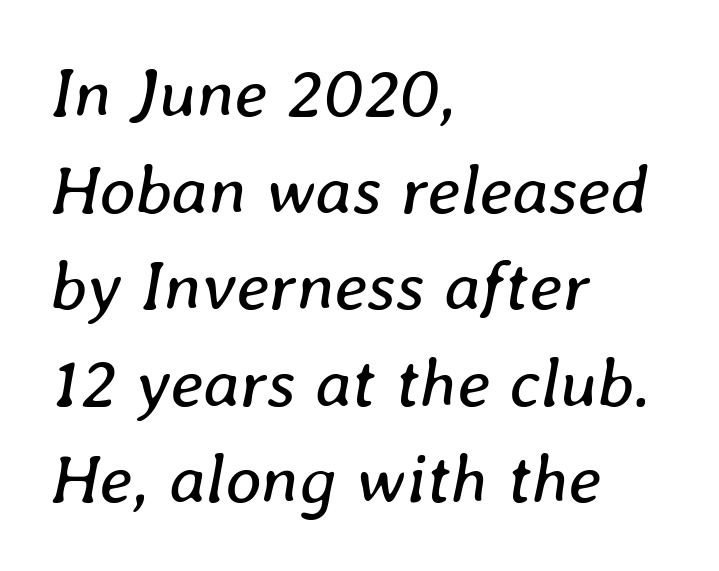
{"italic": "yes", "lean": "right", "slant_degrees": 8, "bold": "no", "weight": "regular", "width": "normal", "stroke_contrast": "low", "x_height": "medium", "monospaced": "no", "underline": "no", "align": "left", "line_spacing": "normal", "line_spacing_ratio": 1.38, "letter_spacing": "normal", "letter_spacing_em": 0.0, "glyph_px": 70}
